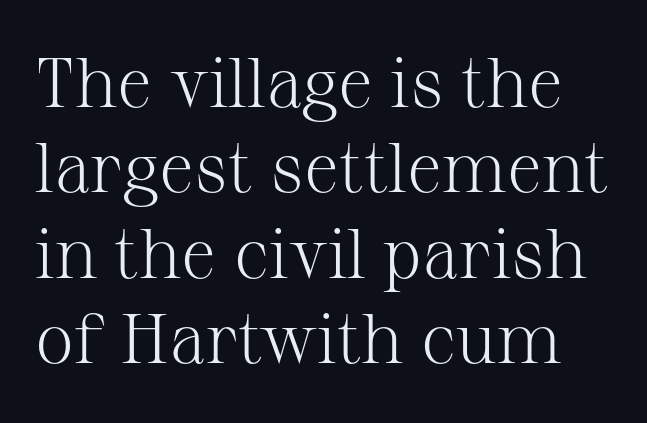
A clean baseline with only descenders dipping below it. Nobody touched the tracking dial on this one. The weight would be labelled regular, book, light, or lighter still. The letters advance in unequal steps, a hallmark of proportional type. In terms of letterform style, serifs are clearly present.
